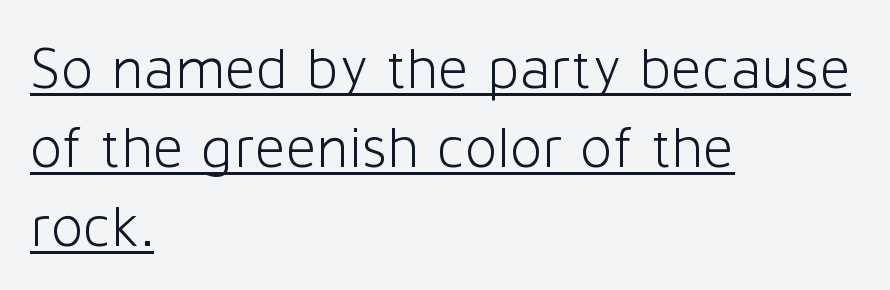
Q: Is the text bold? A: No.
Q: Is the text italic (slanted)? A: No, it is upright.
Q: Is the typeface a serif or a sans-serif typeface? A: Sans-serif.
Q: Is the text underlined? A: Yes.
Q: How is the paragraph aligned? A: Left-aligned.
Q: Is the spacing between letters normal or unusually wide? A: Normal.
Q: Is the spacing between lines tight, normal or loose? A: Normal.
Q: Width (condensed, normal, or wide)? A: Normal.
Q: Stroke contrast? A: Low.
Q: x-height? A: Medium.
Q: Monospaced? A: No.
